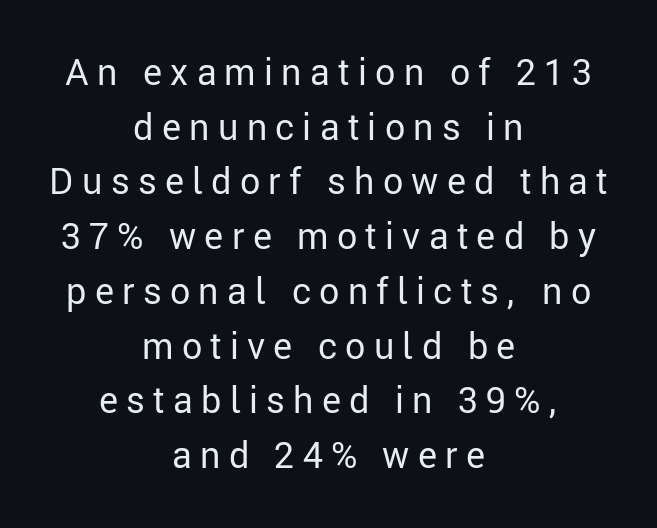
Q: Is the text bold? A: No.
Q: Is the text italic (slanted)? A: No, it is upright.
Q: Is the typeface a serif or a sans-serif typeface? A: Sans-serif.
Q: Is the text underlined? A: No.
Q: How is the paragraph aligned? A: Centered.
Q: Is the spacing between letters normal or unusually wide? A: Unusually wide.
Q: Is the spacing between lines tight, normal or loose? A: Normal.
Q: Width (condensed, normal, or wide)? A: Normal.
Q: Stroke contrast? A: Low.
Q: x-height? A: Medium.
Q: Monospaced? A: No.
